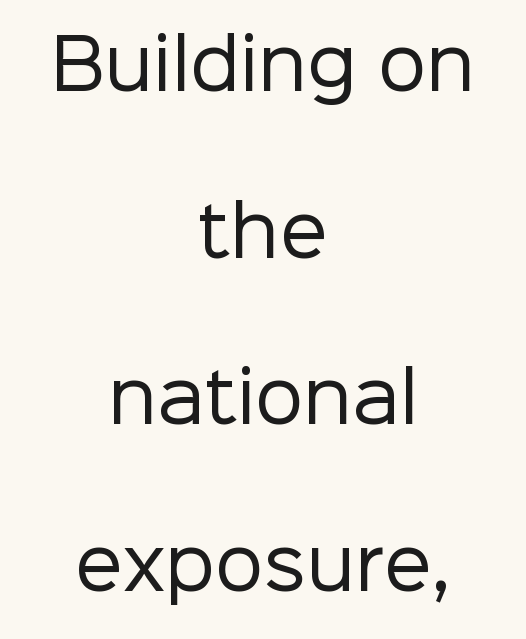
{"serif": "no", "italic": "no", "bold": "no", "weight": "regular", "width": "normal", "stroke_contrast": "low", "x_height": "medium", "monospaced": "no", "underline": "no", "align": "center", "line_spacing": "loose", "line_spacing_ratio": 2.45, "letter_spacing": "normal", "letter_spacing_em": 0.0, "glyph_px": 68}
